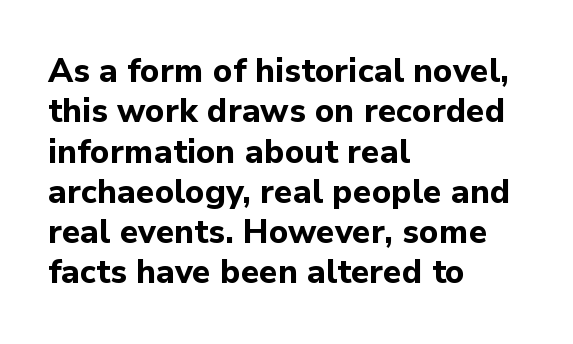
The image shows 33 px bold sans-serif type, upright; set left-aligned, line spacing 1.22x, normal letter spacing, not underlined; low stroke contrast and a medium x-height.
